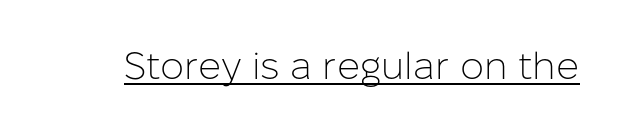
Q: Is the text bold? A: No.
Q: Is the text italic (slanted)? A: No, it is upright.
Q: Is the typeface a serif or a sans-serif typeface? A: Sans-serif.
Q: Is the text underlined? A: Yes.
Q: Is the spacing between letters normal or unusually wide? A: Normal.
Q: Width (condensed, normal, or wide)? A: Normal.
Q: Stroke contrast? A: Low.
Q: x-height? A: Medium.
Q: Monospaced? A: No.
